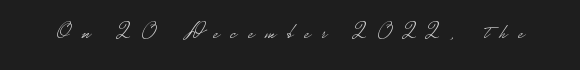
Each row of text sits above clean, open space. How are the letters spaced? Widely, with obvious added tracking. Compared with a typical body face, this is equally light or lighter still.
